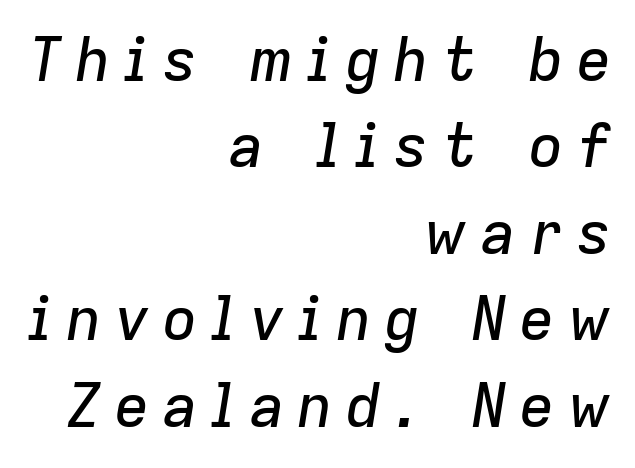
The image shows 60 px text type, italic (leaning right); set right-aligned, normal line spacing (1.44x), unusually wide letter spacing (+0.2 em), not underlined; low stroke contrast and a medium x-height.
